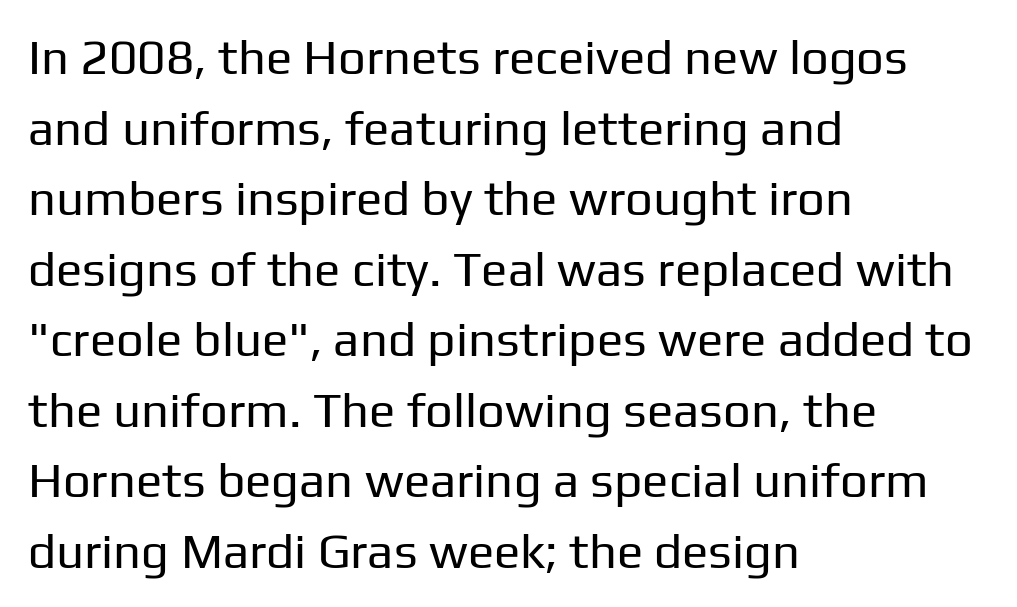
The image shows 49 px regular-weight sans-serif type, upright; set left-aligned, normal line spacing (1.44x), normal letter spacing, not underlined; low stroke contrast and a medium x-height.
